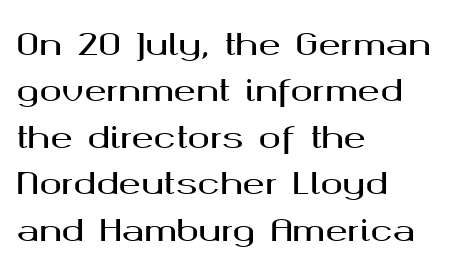
{"serif": "no", "italic": "no", "width": "wide", "stroke_contrast": "medium", "x_height": "medium", "monospaced": "no", "underline": "no", "align": "left", "line_spacing": "normal", "line_spacing_ratio": 1.55, "letter_spacing": "normal", "letter_spacing_em": 0.0, "glyph_px": 30}
